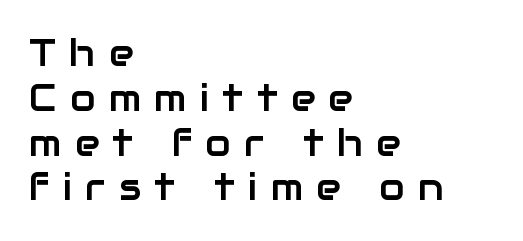
Notice how the passage keeps a crisp vertical edge on the left only. The tracking reads as deliberately expanded to a designer's eye. It's the straight-up-and-down kind of type. Character widths vary here, with narrow letters taking less room than wide ones. Underline: absent.
